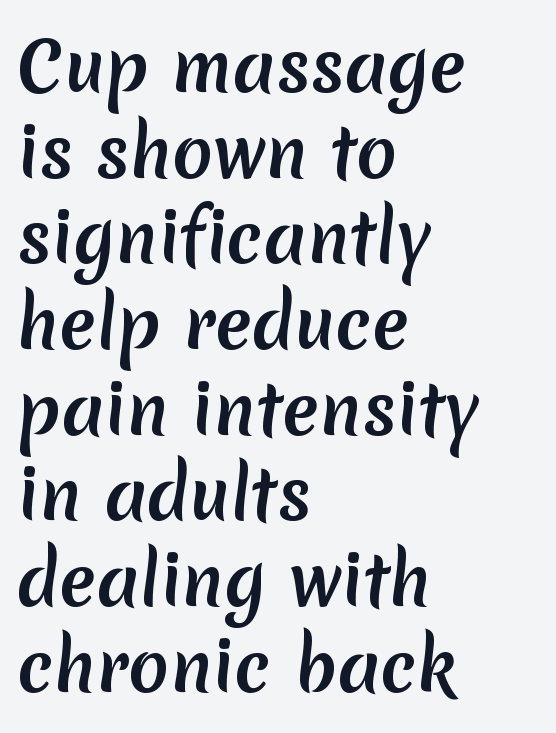
Has an underline been added? It has not. The type is set solid horizontally, with unmodified tracking. What weight is shown? A full bold with thick strokes. To sum up the face: it is a sans, with no serifs. Layout note: lines flush left.
